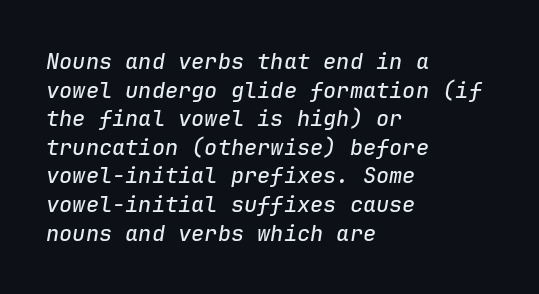
{"italic": "yes", "lean": "right", "slant_degrees": 9, "underline": "no", "align": "left", "line_spacing": "normal", "line_spacing_ratio": 1.3, "letter_spacing": "normal", "letter_spacing_em": 0.0, "glyph_px": 22}
